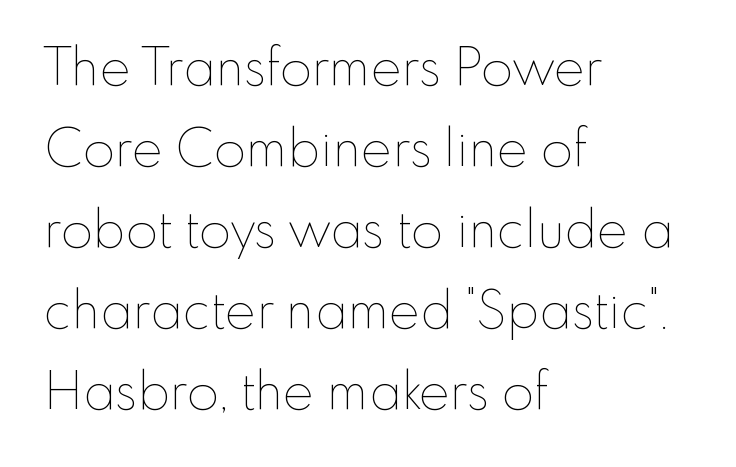
The image shows 52 px thin type, upright; set left-aligned, normal line spacing (1.56x), normal letter spacing, not underlined; low stroke contrast and a small x-height.
